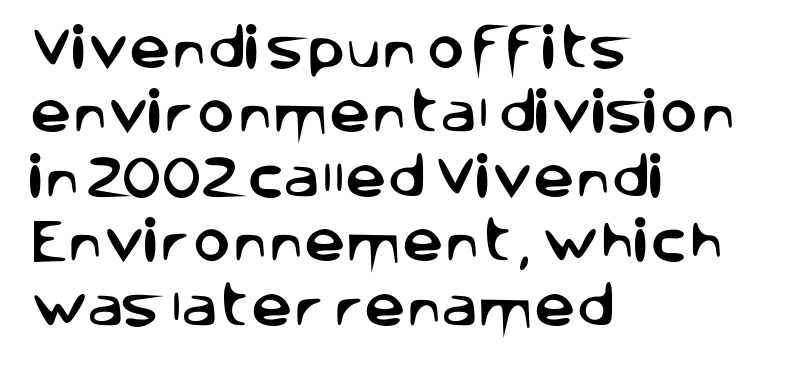
Caption: multi-line text, flush left, ragged right. The glyphs in this specimen are sans serif. The letters advance in unequal steps, a hallmark of proportional type. In terms of letterspacing, this is plain default setting. Lines of text with bare space underneath.
